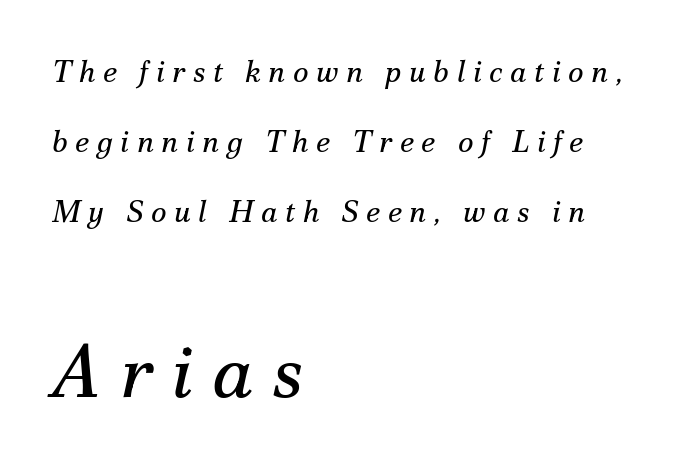
Q: Is the text bold? A: No.
Q: Is the text italic (slanted)? A: Yes, it leans right by about 12 degrees.
Q: Is the typeface a serif or a sans-serif typeface? A: Serif.
Q: Is the text underlined? A: No.
Q: How is the paragraph aligned? A: Left-aligned.
Q: Is the spacing between letters normal or unusually wide? A: Unusually wide.
Q: Is the spacing between lines tight, normal or loose? A: Loose.
Q: Which block of text is set in a larger size, the first (top) or the second (bottom)? A: The second (bottom) one.
Q: Width (condensed, normal, or wide)? A: Normal.
Q: Stroke contrast? A: Medium.
Q: x-height? A: Small.
Q: Monospaced? A: No.
